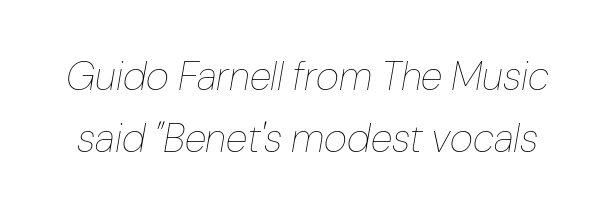
{"italic": "yes", "lean": "right", "slant_degrees": 10, "bold": "no", "weight": "thin", "width": "normal", "stroke_contrast": "low", "x_height": "medium", "monospaced": "no", "underline": "no", "line_spacing": "normal", "line_spacing_ratio": 1.54, "letter_spacing": "normal", "letter_spacing_em": 0.0, "glyph_px": 40}
